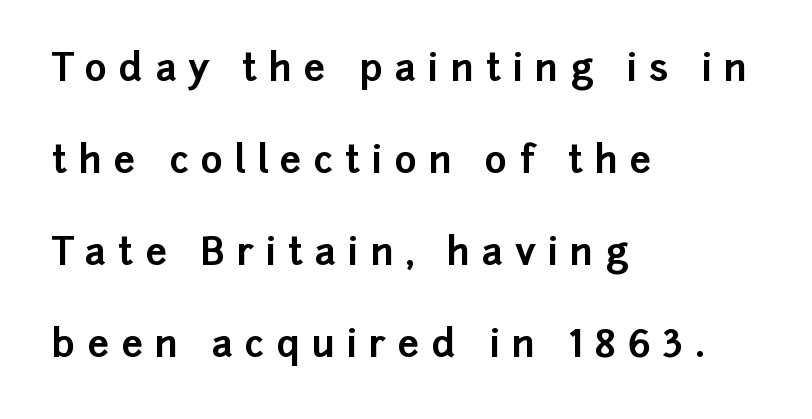
Q: Is the text bold? A: Yes.
Q: Is the text italic (slanted)? A: No, it is upright.
Q: Is the typeface a serif or a sans-serif typeface? A: Sans-serif.
Q: Is the text underlined? A: No.
Q: How is the paragraph aligned? A: Left-aligned.
Q: Is the spacing between letters normal or unusually wide? A: Unusually wide.
Q: Is the spacing between lines tight, normal or loose? A: Loose.
Q: Width (condensed, normal, or wide)? A: Normal.
Q: Stroke contrast? A: Low.
Q: x-height? A: Medium.
Q: Monospaced? A: No.
